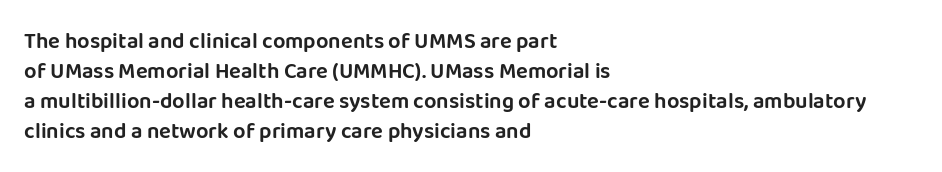
Q: Is the text italic (slanted)? A: No, it is upright.
Q: Is the text underlined? A: No.
Q: How is the paragraph aligned? A: Left-aligned.
Q: Is the spacing between letters normal or unusually wide? A: Normal.
Q: Is the spacing between lines tight, normal or loose? A: Normal.
